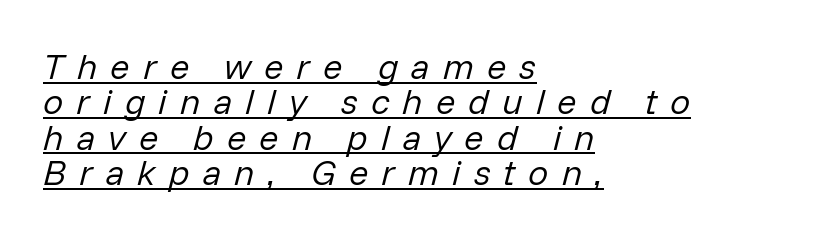
The specimen reads as italic at a glance. Layout note: lines flush left. The lettering is marked with a stroke running underneath it. The type is letterspaced generously, with wide tracking. Reading down the column, the eye jumps only a short way to each next line. The passage shown is typed in a proportional face where columns would drift.
